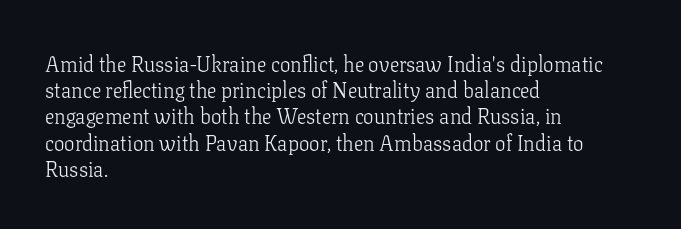
Q: Is the text bold? A: No.
Q: Is the text italic (slanted)? A: No, it is upright.
Q: Is the text underlined? A: No.
Q: How is the paragraph aligned? A: Left-aligned.
Q: Is the spacing between letters normal or unusually wide? A: Normal.
Q: Is the spacing between lines tight, normal or loose? A: Normal.
